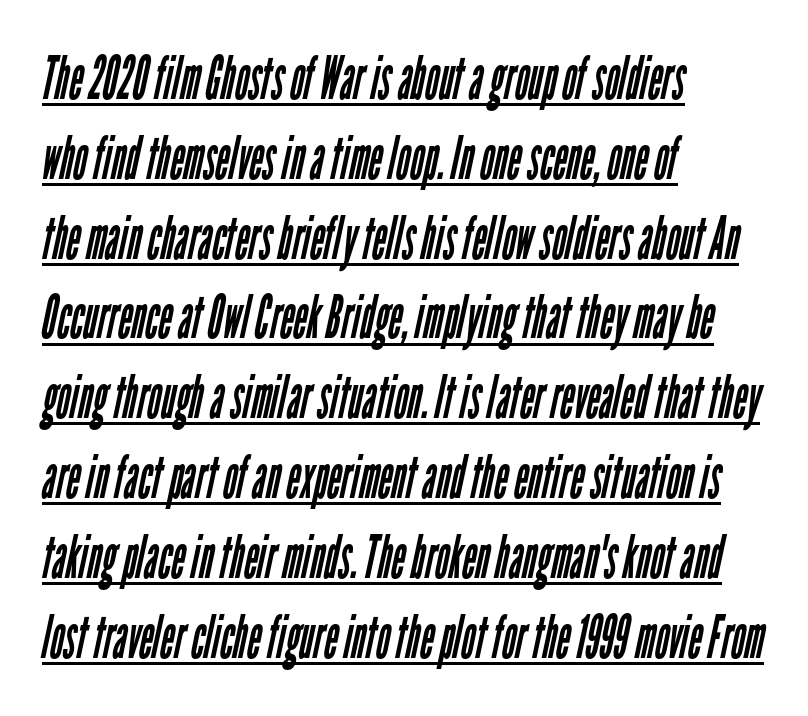
The image shows 60 px regular-weight, condensed sans-serif type; set left-aligned, normal line spacing (1.33x), normal letter spacing, underlined; low stroke contrast and a medium x-height.
